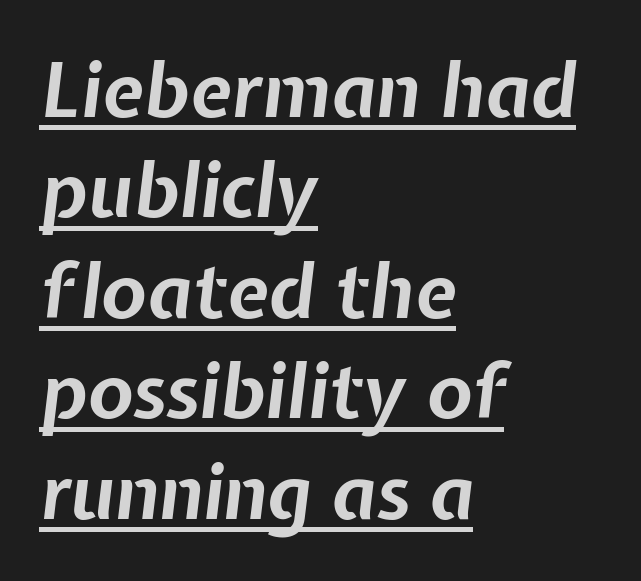
The image shows 75 px bold type, italic (leaning right); set left-aligned, normal line spacing (1.34x), normal letter spacing, underlined; low stroke contrast and a medium x-height.
